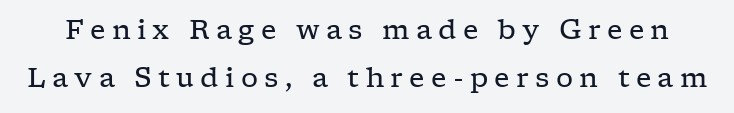
Q: Is the text bold? A: No.
Q: Is the text italic (slanted)? A: No, it is upright.
Q: Is the text underlined? A: No.
Q: Is the spacing between letters normal or unusually wide? A: Unusually wide.
